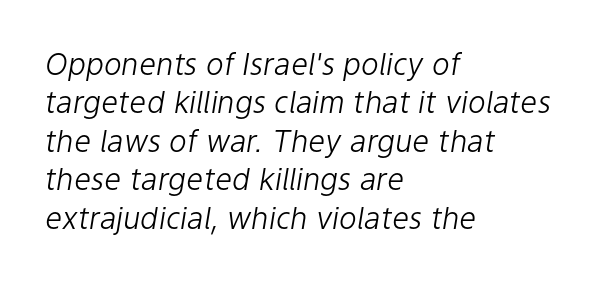
The image shows 30 px light type, italic (leaning right); set left-aligned, normal line spacing (1.28x), normal letter spacing, not underlined; low stroke contrast and a medium x-height.
